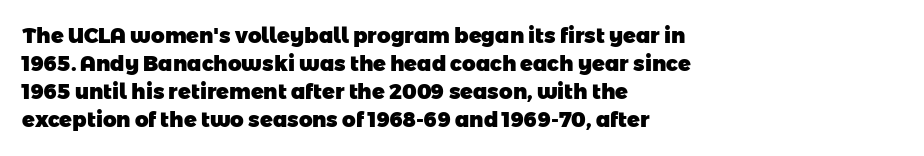
{"bold": "yes", "underline": "no", "align": "left", "line_spacing": "normal", "line_spacing_ratio": 1.34, "letter_spacing": "normal", "letter_spacing_em": 0.0, "glyph_px": 21}
